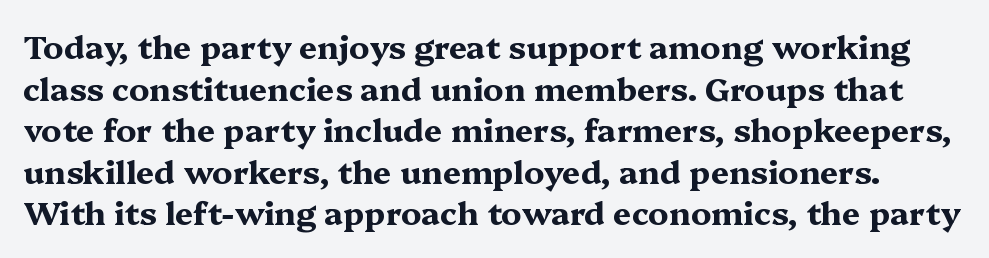
{"serif": "yes", "italic": "no", "bold": "yes", "weight": "bold", "width": "wide", "stroke_contrast": "medium", "x_height": "medium", "monospaced": "no", "underline": "no", "line_spacing": "normal", "line_spacing_ratio": 1.3, "letter_spacing": "normal", "letter_spacing_em": 0.0, "glyph_px": 32}
